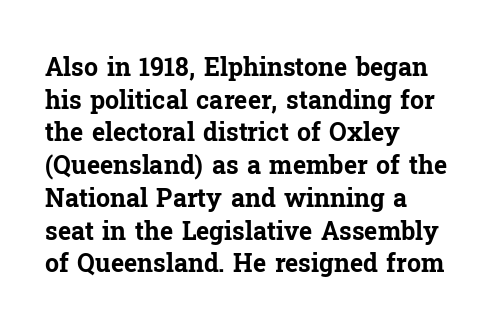
Q: Is the text bold? A: Yes.
Q: Is the text italic (slanted)? A: No, it is upright.
Q: Is the text underlined? A: No.
Q: How is the paragraph aligned? A: Left-aligned.
Q: Is the spacing between letters normal or unusually wide? A: Normal.
Q: Is the spacing between lines tight, normal or loose? A: Normal.
